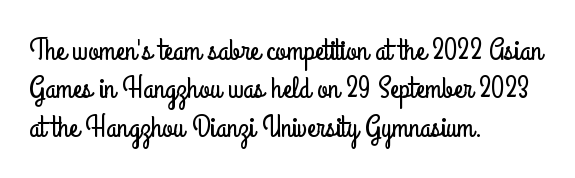
The image shows 31 px condensed sans-serif type; set left-aligned, line spacing 1.24x, normal letter spacing, not underlined; low stroke contrast and a small x-height.
